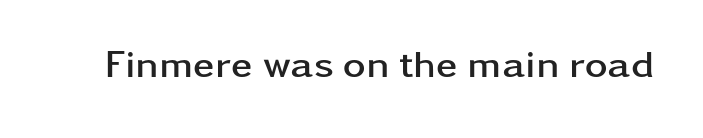
The face used here is a sans, in the tradition of grotesques and geometrics. A clean baseline with only descenders dipping below it. The type sits square on the baseline with zero lean. The face used here has the dense, thick strokes of a bold. Honestly, the letter spacing is just normal — you wouldn't notice it. The passage shown is typed in a proportional face where columns would drift.
